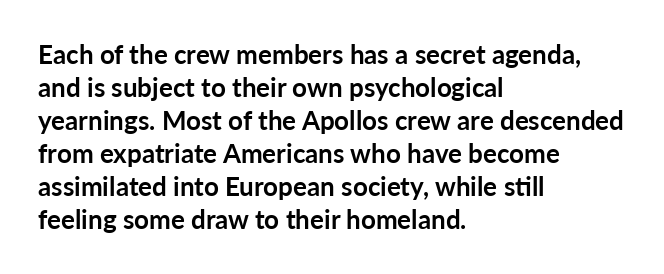
Q: Is the text bold? A: Yes.
Q: Is the text italic (slanted)? A: No, it is upright.
Q: Is the text underlined? A: No.
Q: How is the paragraph aligned? A: Left-aligned.
Q: Is the spacing between letters normal or unusually wide? A: Normal.
Q: Is the spacing between lines tight, normal or loose? A: Normal.
